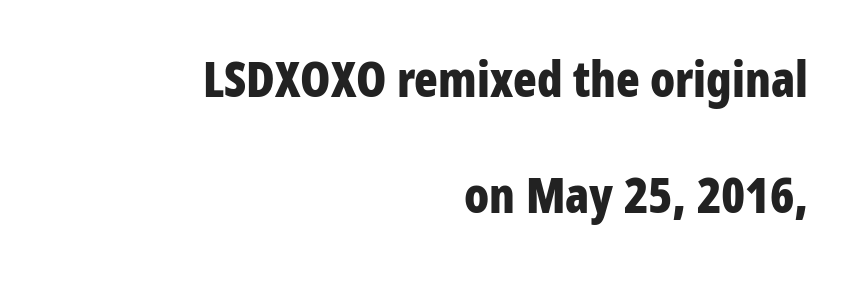
Q: Is the text bold? A: Yes.
Q: Is the text italic (slanted)? A: No, it is upright.
Q: Is the typeface a serif or a sans-serif typeface? A: Sans-serif.
Q: Is the text underlined? A: No.
Q: How is the paragraph aligned? A: Right-aligned.
Q: Is the spacing between letters normal or unusually wide? A: Normal.
Q: Is the spacing between lines tight, normal or loose? A: Loose.
Q: Width (condensed, normal, or wide)? A: Condensed.
Q: Stroke contrast? A: Low.
Q: x-height? A: Medium.
Q: Monospaced? A: No.
